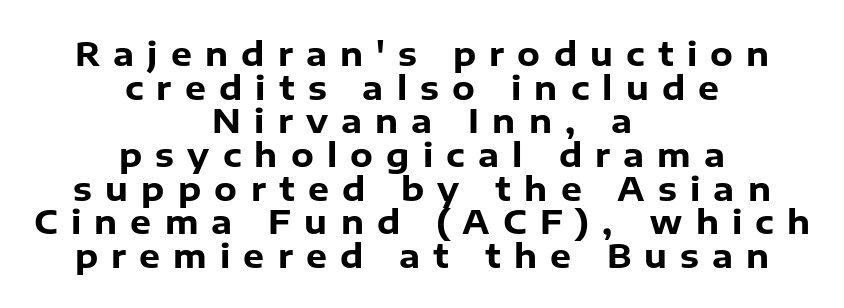
{"serif": "no", "italic": "no", "bold": "yes", "weight": "heavy", "width": "normal", "stroke_contrast": "low", "x_height": "medium", "monospaced": "no", "underline": "no", "align": "center", "line_spacing": "tight", "line_spacing_ratio": 1.02, "letter_spacing": "wide", "letter_spacing_em": 0.4, "glyph_px": 33}
